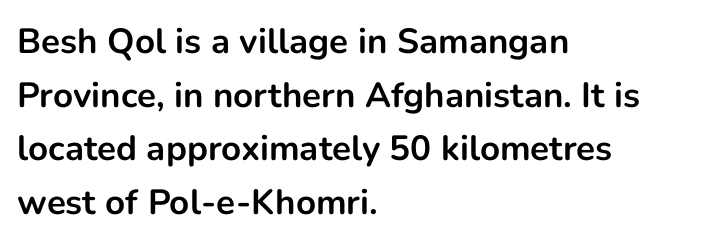
Each new line begins a customary step beneath the previous one. Ordinary non-slanted type is in use. Heavy, bold letterforms. Short and long lines alike share a common starting point at left. Descenders are the only things crossing below the line.
